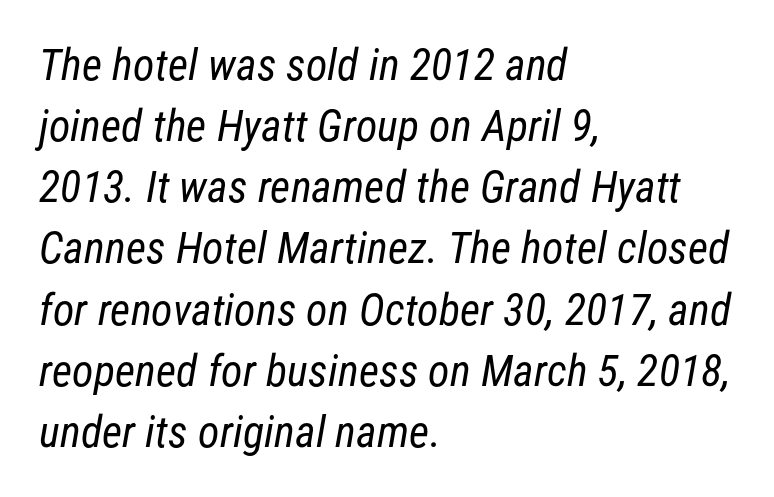
The image shows 44 px regular-weight, condensed sans-serif type; set left-aligned, normal line spacing (1.39x), normal letter spacing, not underlined; low stroke contrast and a medium x-height.
